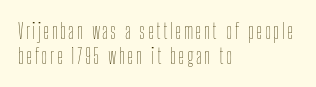
Q: Is the text bold? A: No.
Q: Is the text italic (slanted)? A: No, it is upright.
Q: Is the text underlined? A: No.
Q: How is the paragraph aligned? A: Left-aligned.
